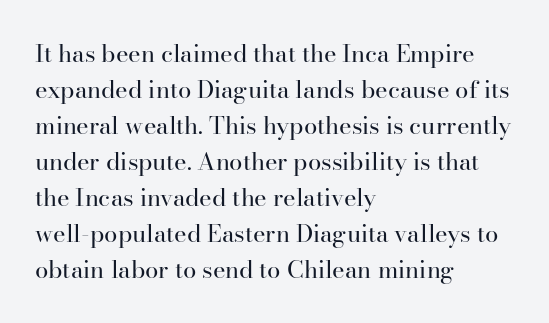
Q: Is the text bold? A: No.
Q: Is the text italic (slanted)? A: No, it is upright.
Q: Is the text underlined? A: No.
Q: How is the paragraph aligned? A: Left-aligned.
Q: Is the spacing between letters normal or unusually wide? A: Normal.
Q: Is the spacing between lines tight, normal or loose? A: Normal.
